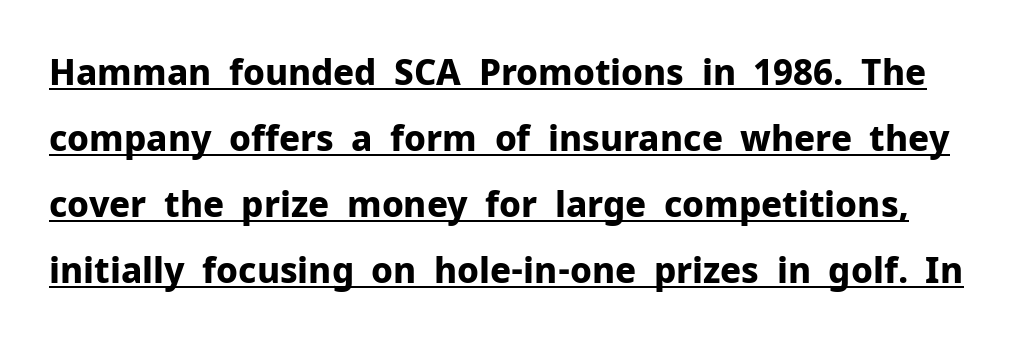
Underlined type. The face used here is a sans, in the tradition of grotesques and geometrics. In terms of posture, this sample is upright. Heavy-handed strokes throughout: this text is bold. The letterforms sit shoulder to shoulder at normal distance. Character widths vary here, with narrow letters taking less room than wide ones.
